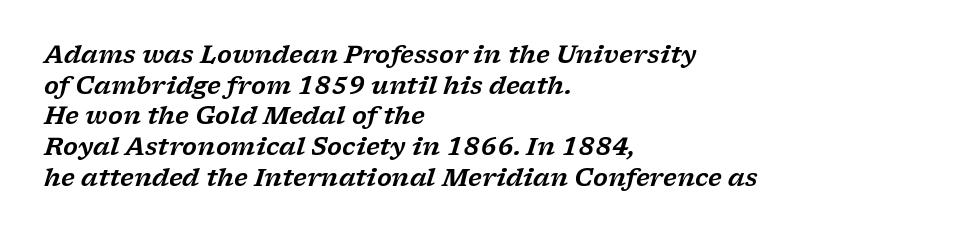
Q: Is the text italic (slanted)? A: Yes, it leans right by about 17 degrees.
Q: Is the text underlined? A: No.
Q: How is the paragraph aligned? A: Left-aligned.
Q: Is the spacing between letters normal or unusually wide? A: Normal.
Q: Is the spacing between lines tight, normal or loose? A: Normal.
